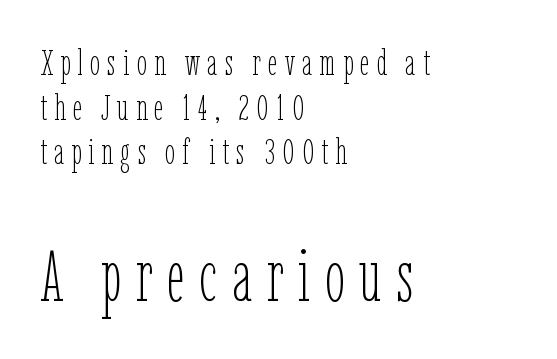
The image shows 72 px thin, condensed type, upright; set left-aligned, line spacing 1.24x, unusually wide letter spacing (+0.2 em), not underlined; the second (bottom) block is 2.0x larger; low stroke contrast and a medium x-height.
